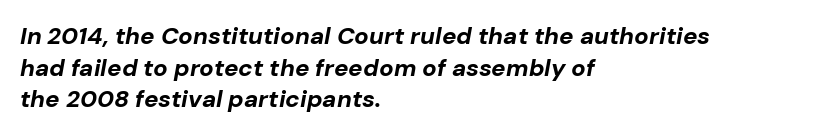
Q: Is the text bold? A: Yes.
Q: Is the text italic (slanted)? A: Yes, it leans right by about 10 degrees.
Q: Is the text underlined? A: No.
Q: How is the paragraph aligned? A: Left-aligned.
Q: Is the spacing between letters normal or unusually wide? A: Normal.
Q: Is the spacing between lines tight, normal or loose? A: Normal.
